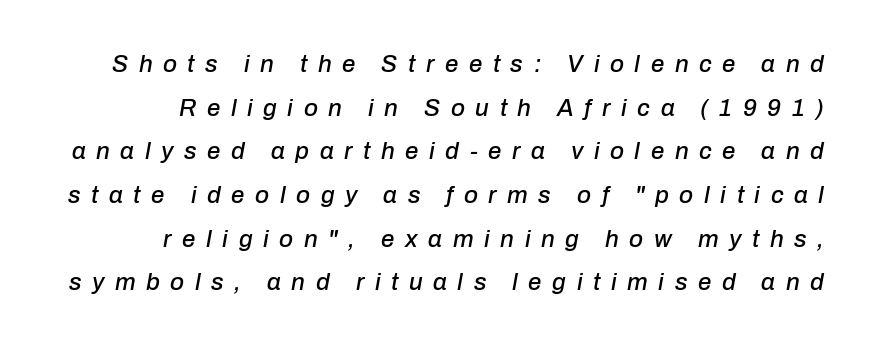
The typography opts for an oblique posture over an upright one. Clear beneath every line of the passage. The tracking jumps out immediately: characters are airy and widely separated.
